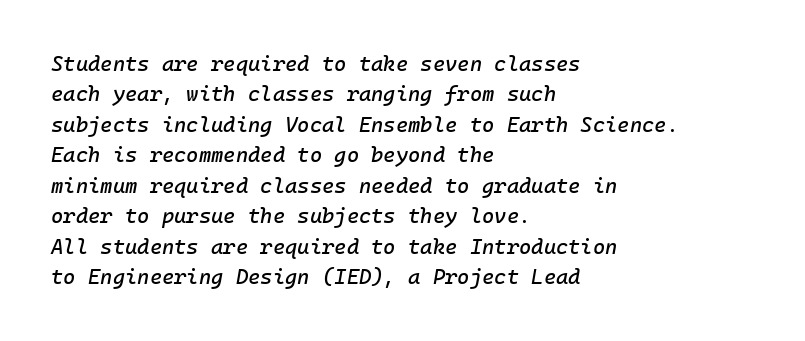
A clean baseline with only descenders dipping below it. How are the letters spaced? Ordinarily, with no added tracking. Regarding leading, the lines here are spaced in the standard way. This sample is left-justified, so line endings fall wherever the words run out. Style check: oblique.
